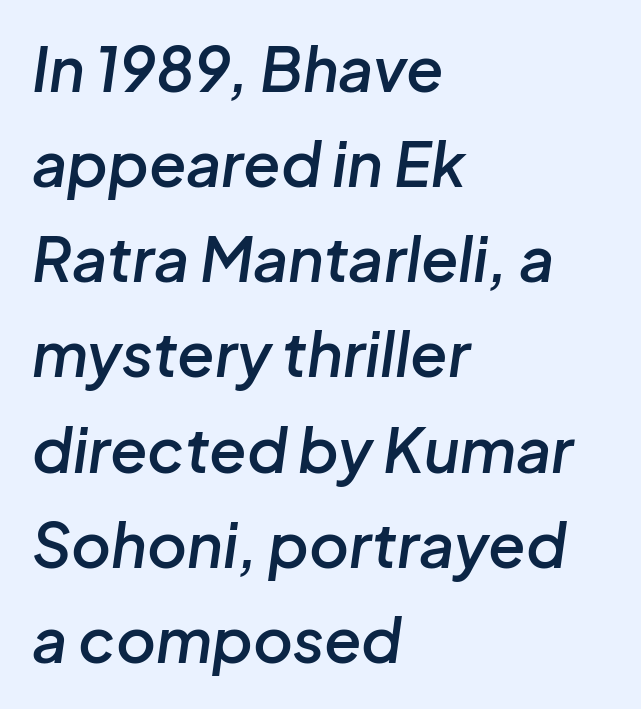
The image shows 61 px semibold type, italic (leaning right); set left-aligned, normal line spacing (1.56x), normal letter spacing, not underlined; low stroke contrast and a medium x-height.
